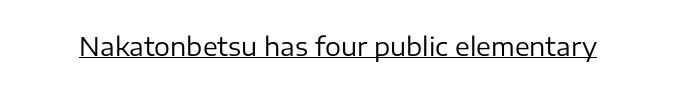
{"italic": "no", "bold": "no", "underline": "yes", "letter_spacing": "normal", "letter_spacing_em": 0.0, "glyph_px": 25}
